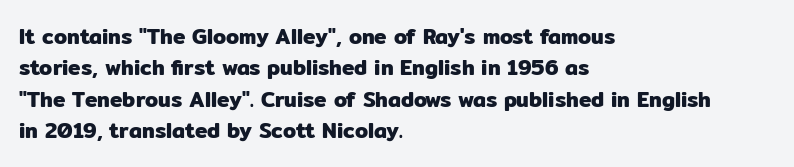
Q: Is the text italic (slanted)? A: No, it is upright.
Q: Is the text underlined? A: No.
Q: How is the paragraph aligned? A: Left-aligned.
Q: Is the spacing between letters normal or unusually wide? A: Normal.
Q: Is the spacing between lines tight, normal or loose? A: Normal.
